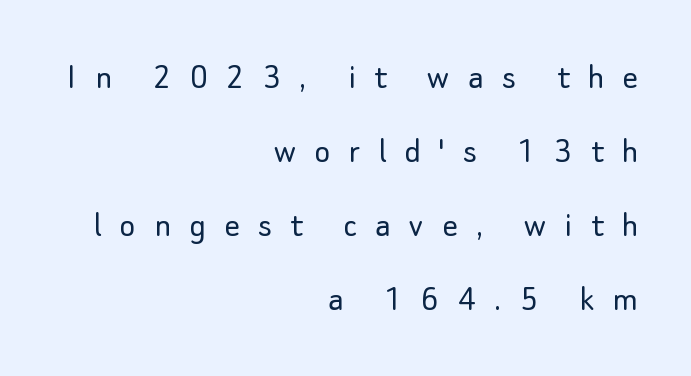
Q: Is the text bold? A: No.
Q: Is the text italic (slanted)? A: No, it is upright.
Q: Is the typeface a serif or a sans-serif typeface? A: Sans-serif.
Q: Is the text underlined? A: No.
Q: How is the paragraph aligned? A: Right-aligned.
Q: Is the spacing between letters normal or unusually wide? A: Unusually wide.
Q: Is the spacing between lines tight, normal or loose? A: Loose.
Q: Width (condensed, normal, or wide)? A: Normal.
Q: Stroke contrast? A: Low.
Q: x-height? A: Small.
Q: Monospaced? A: No.
